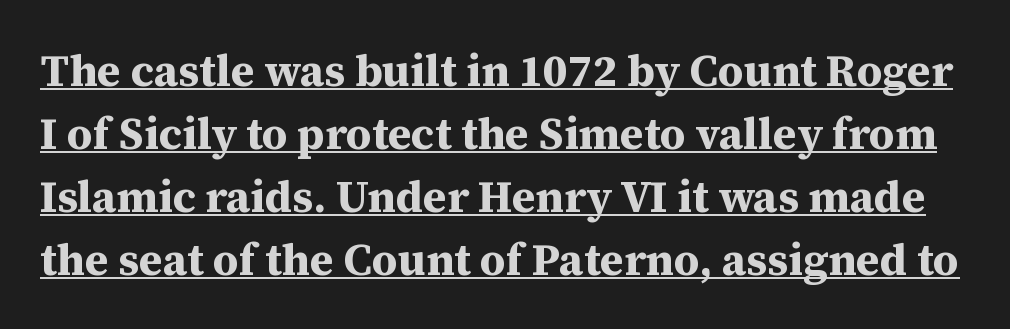
The image shows 44 px bold serif type, upright; set normal line spacing (1.43x), normal letter spacing, underlined; medium stroke contrast and a medium x-height.
